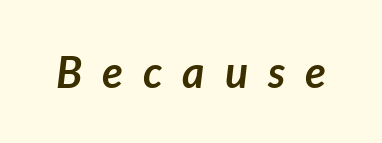
{"italic": "yes", "lean": "right", "slant_degrees": 7, "bold": "yes", "weight": "semibold", "width": "normal", "stroke_contrast": "low", "x_height": "medium", "monospaced": "no", "underline": "no", "letter_spacing": "wide", "letter_spacing_em": 0.46, "glyph_px": 43}
